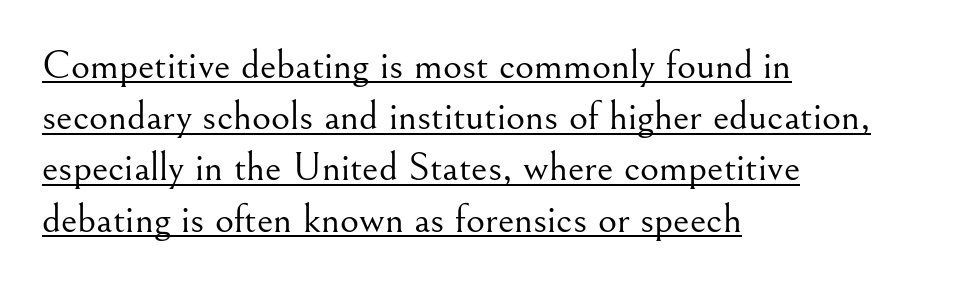
The characters are drawn with everyday or finer stroke widths. Students, note that the glyphs here touch the page at normal intervals. Check where the strokes stop: tiny serifs finish them off. What decoration does the sample have? An underline. These lines stack with their left ends in a neat column.
